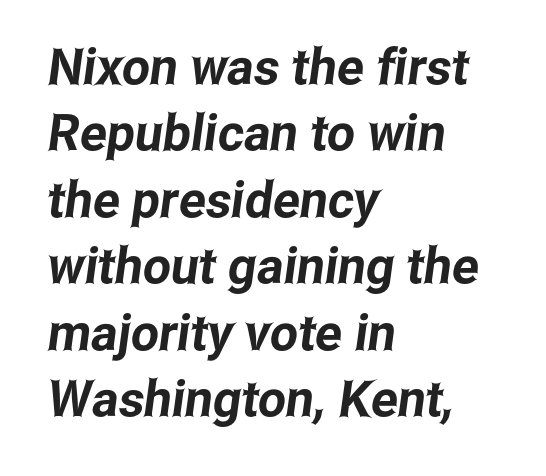
The image shows 50 px condensed sans-serif type; set left-aligned, normal line spacing (1.33x), normal letter spacing, not underlined; low stroke contrast and a medium x-height.
